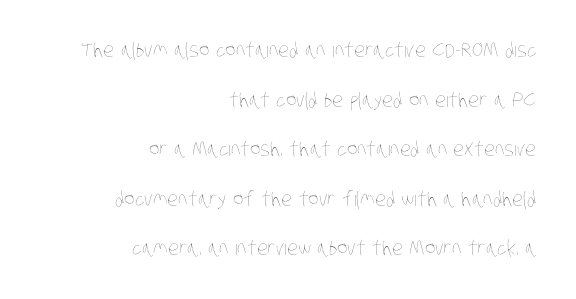
Q: Is the text bold? A: No.
Q: Is the text underlined? A: No.
Q: How is the paragraph aligned? A: Right-aligned.
Q: Is the spacing between letters normal or unusually wide? A: Normal.
Q: Is the spacing between lines tight, normal or loose? A: Loose.
